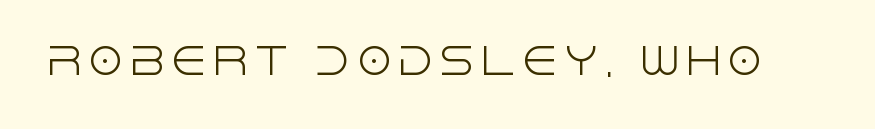
The characters are drawn with everyday or finer stroke widths. Rendered with straight, roman letterforms. The area under the type is left untouched. Character widths vary here, with narrow letters taking less room than wide ones. Each letter's strokes conclude bluntly, with no projecting serifs.
